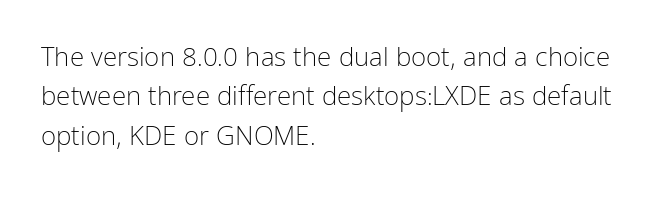
The image shows 26 px text type, upright; set left-aligned, normal line spacing (1.51x), normal letter spacing, not underlined.
